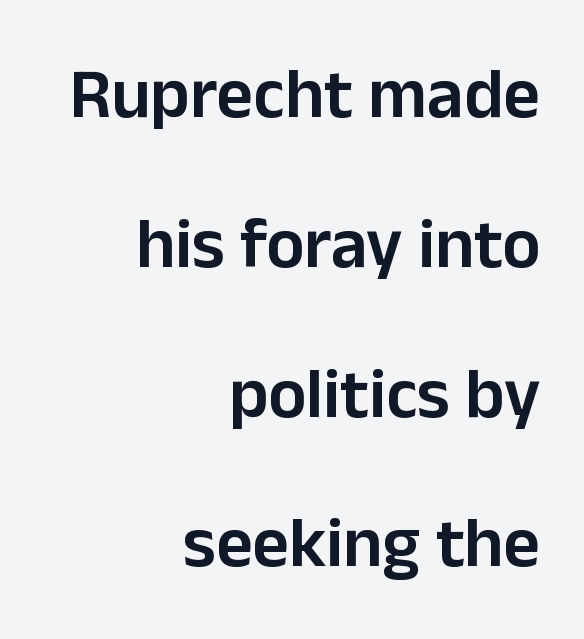
Rows of type keep a wide berth in the vertical direction. The font is running at a semibold setting, under full bold. A flush-right, rag-left setting is used for this passage. This is the regular roman posture of the typeface. Here the glyphs are tracked normally, forming tight word shapes.
